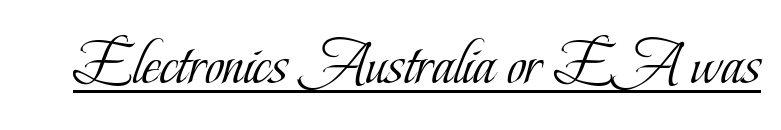
Q: Is the text bold? A: No.
Q: Is the text italic (slanted)? A: Yes.
Q: Is the typeface a serif or a sans-serif typeface? A: Serif.
Q: Is the text underlined? A: Yes.
Q: Is the spacing between letters normal or unusually wide? A: Normal.
Q: Width (condensed, normal, or wide)? A: Condensed.
Q: Stroke contrast? A: Low.
Q: x-height? A: Small.
Q: Monospaced? A: No.
